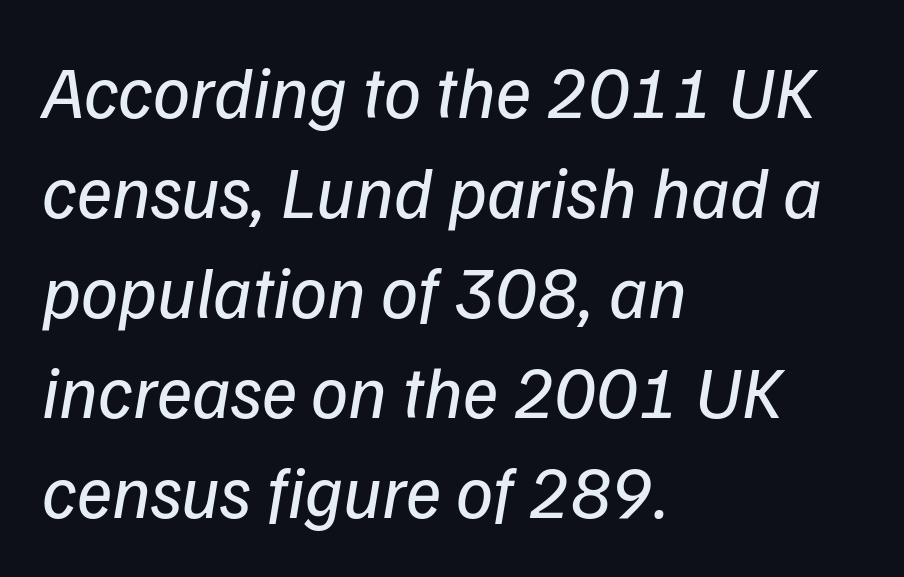
The image shows 74 px regular-weight sans-serif type; set left-aligned, normal line spacing (1.35x), normal letter spacing, not underlined; low stroke contrast and a medium x-height.
